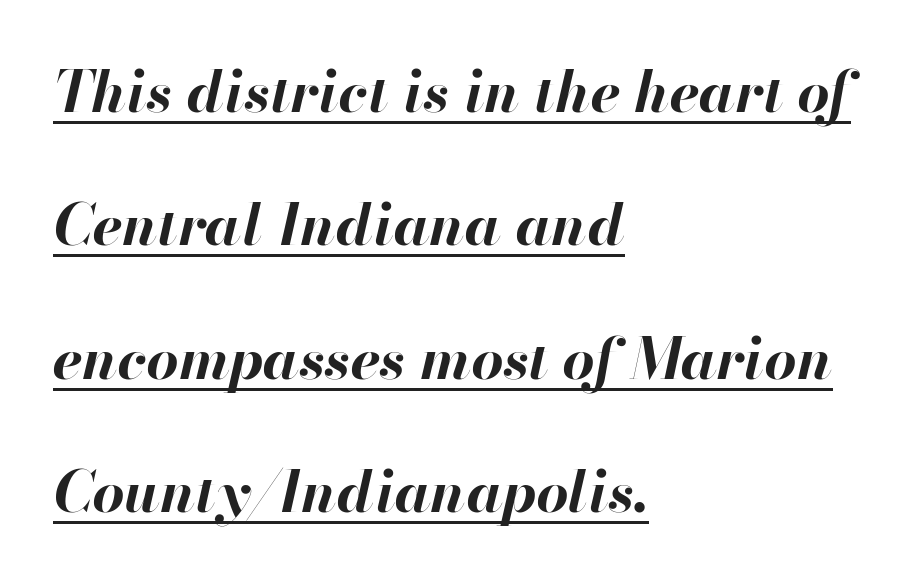
Q: Is the text bold? A: Yes.
Q: Is the text italic (slanted)? A: Yes, it leans right by about 13 degrees.
Q: Is the text underlined? A: Yes.
Q: How is the paragraph aligned? A: Left-aligned.
Q: Is the spacing between letters normal or unusually wide? A: Normal.
Q: Is the spacing between lines tight, normal or loose? A: Loose.
Q: Width (condensed, normal, or wide)? A: Normal.
Q: Stroke contrast? A: High.
Q: x-height? A: Small.
Q: Monospaced? A: No.
